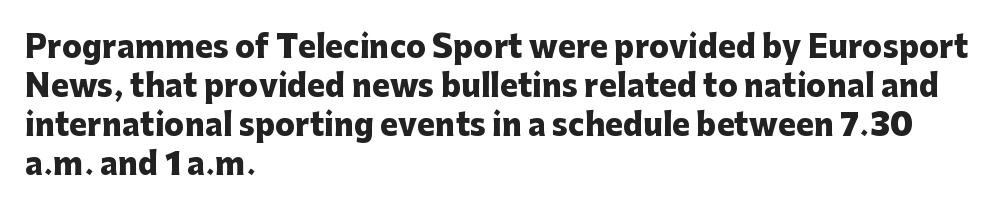
The image shows 30 px heavy sans-serif type, upright; set left-aligned, normal line spacing (1.3x), normal letter spacing, not underlined; low stroke contrast and a medium x-height.
